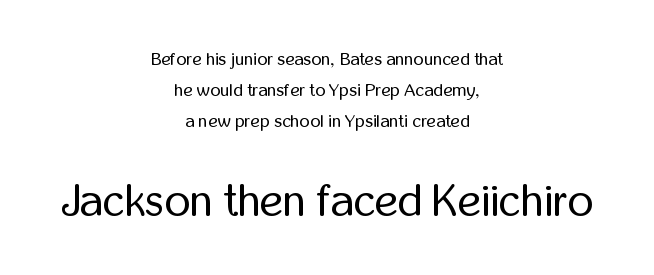
{"serif": "no", "italic": "no", "bold": "no", "weight": "regular", "width": "condensed", "stroke_contrast": "low", "x_height": "medium", "monospaced": "no", "underline": "no", "align": "center", "line_spacing_ratio": 1.72, "letter_spacing": "normal", "letter_spacing_em": 0.0, "larger_block": "second", "size_ratio": 2.5, "glyph_px": 45}
